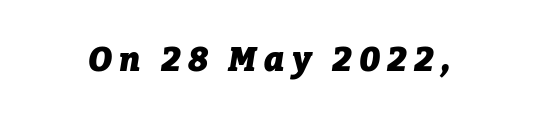
Typesetter's note: full bold, strokes at maximum text heaviness. Spacing between characters has been opened up far beyond the box default. Every character sits at an angle, as italics do. Looks like regular typesetting: each glyph gets only the width it needs. Bare-footed words on every line.
